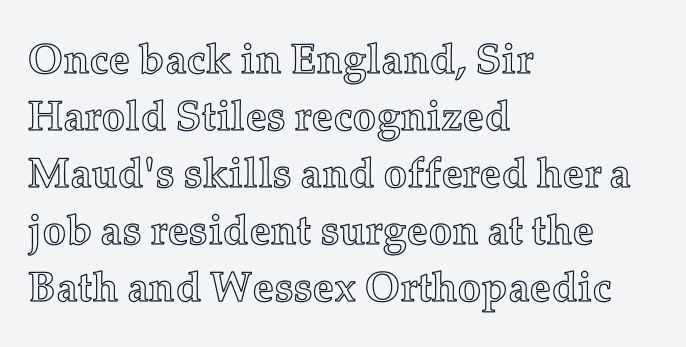
{"italic": "no", "width": "normal", "x_height": "medium", "monospaced": "no", "underline": "no", "align": "left", "line_spacing": "normal", "line_spacing_ratio": 1.36, "letter_spacing": "normal", "letter_spacing_em": 0.0, "glyph_px": 42}
